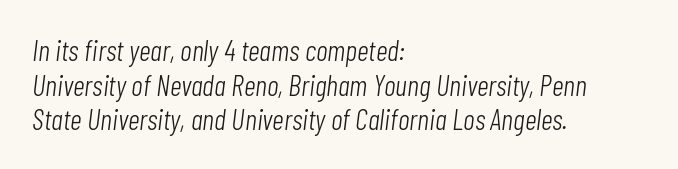
Q: Is the text bold? A: No.
Q: Is the text italic (slanted)? A: Yes, it leans right by about 7 degrees.
Q: Is the text underlined? A: No.
Q: How is the paragraph aligned? A: Left-aligned.
Q: Is the spacing between letters normal or unusually wide? A: Normal.
Q: Width (condensed, normal, or wide)? A: Condensed.
Q: Stroke contrast? A: Low.
Q: x-height? A: Medium.
Q: Monospaced? A: No.
